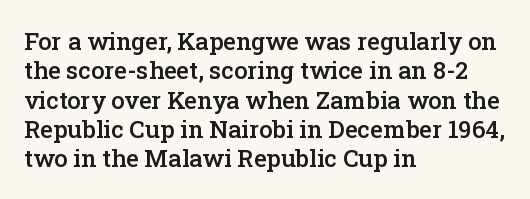
This rendering leaves character spacing at its baseline value. The gap between lines stays unmarked. Characters remain perfectly vertical along every line. The compositor pushed each line to the left boundary.
